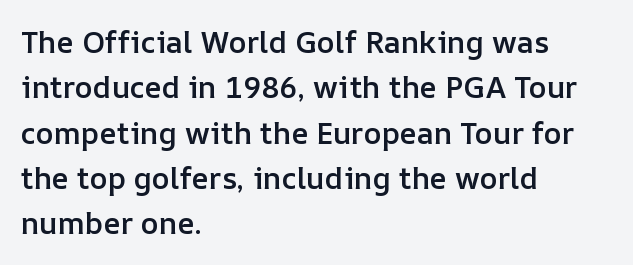
{"italic": "no", "bold": "semi", "weight": "semibold", "width": "normal", "stroke_contrast": "low", "x_height": "medium", "monospaced": "no", "underline": "no", "align": "left", "line_spacing": "normal", "line_spacing_ratio": 1.51, "letter_spacing": "normal", "letter_spacing_em": 0.0, "glyph_px": 30}
